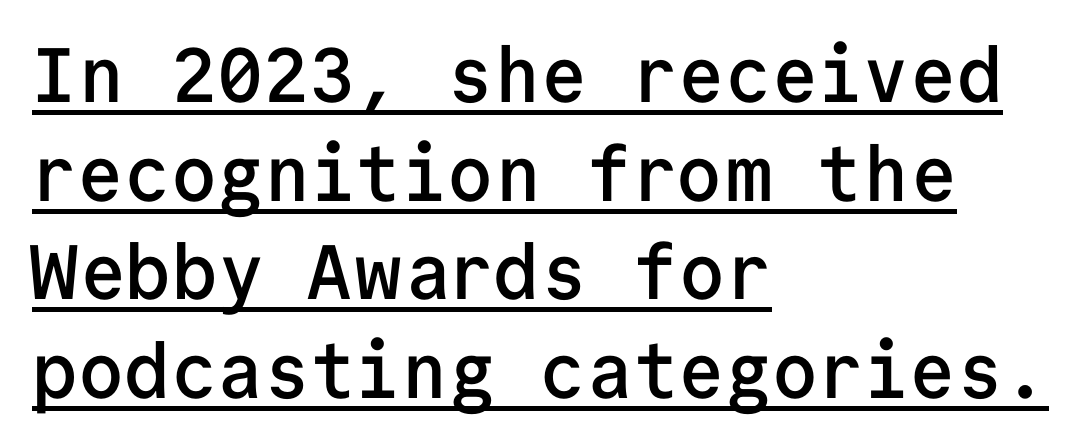
In terms of letterform style, serifs are entirely absent. No italicization has been applied; the sample stays upright. A normal amount of white space separates one row of letters from the next. In designer terms, the underline attribute is active on this setting.
